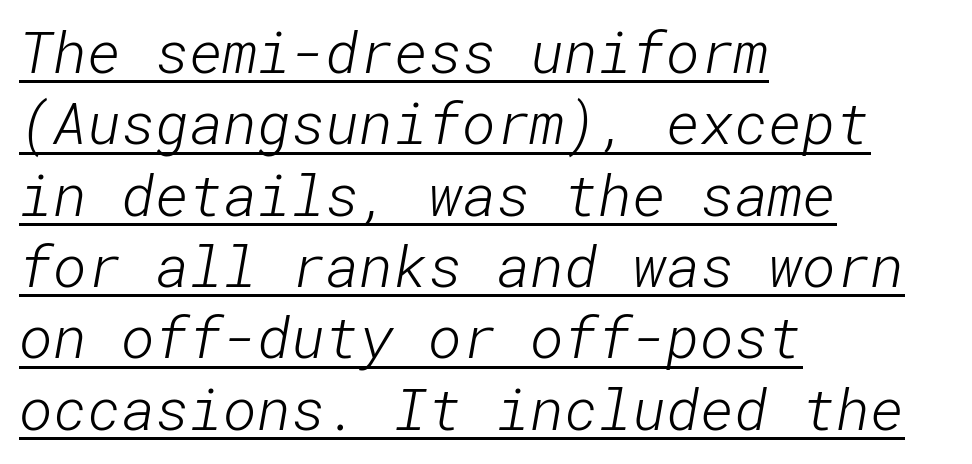
The image shows 58 px light sans-serif type; set left-aligned, line spacing 1.23x, normal letter spacing, underlined; low stroke contrast and a medium x-height.
